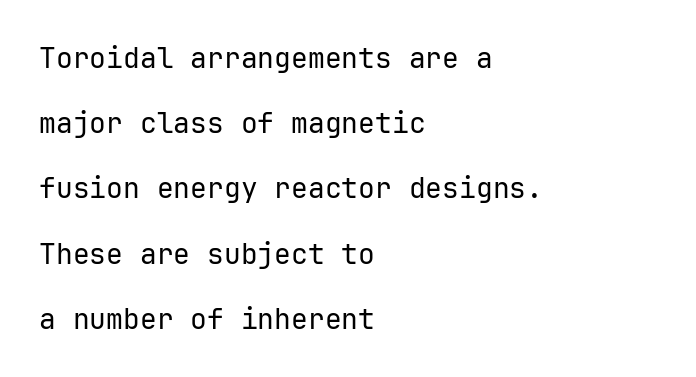
The image shows 28 px regular-weight sans-serif type, upright, monospaced; set left-aligned, loose line spacing (2.33x), normal letter spacing, not underlined; low stroke contrast and a medium x-height.
